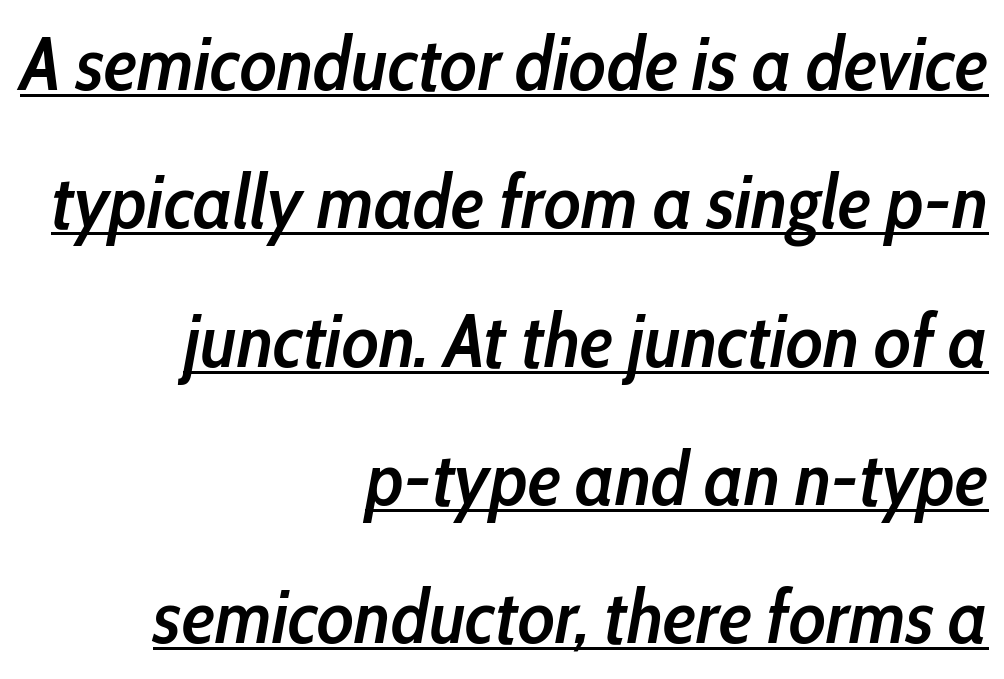
Q: Is the text bold? A: Semi-bold.
Q: Is the text italic (slanted)? A: Yes, it leans right by about 10 degrees.
Q: Is the text underlined? A: Yes.
Q: How is the paragraph aligned? A: Right-aligned.
Q: Is the spacing between letters normal or unusually wide? A: Normal.
Q: Width (condensed, normal, or wide)? A: Condensed.
Q: Stroke contrast? A: Low.
Q: x-height? A: Medium.
Q: Monospaced? A: No.
